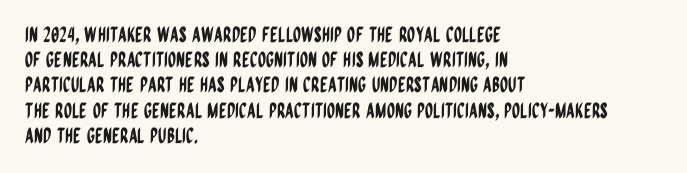
Q: Is the text italic (slanted)? A: No, it is upright.
Q: Is the text underlined? A: No.
Q: How is the paragraph aligned? A: Left-aligned.
Q: Is the spacing between letters normal or unusually wide? A: Normal.
